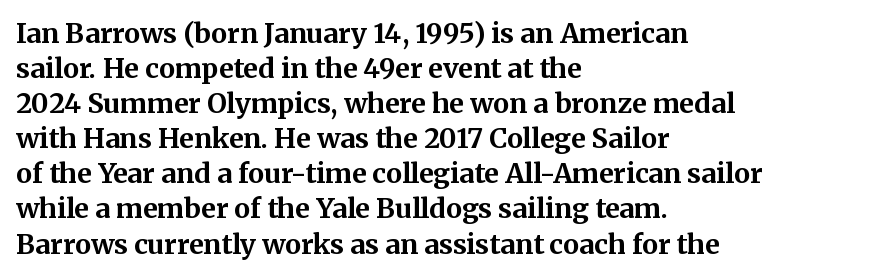
Q: Is the text bold? A: Yes.
Q: Is the text italic (slanted)? A: No, it is upright.
Q: Is the text underlined? A: No.
Q: How is the paragraph aligned? A: Left-aligned.
Q: Is the spacing between letters normal or unusually wide? A: Normal.
Q: Is the spacing between lines tight, normal or loose? A: Normal.
